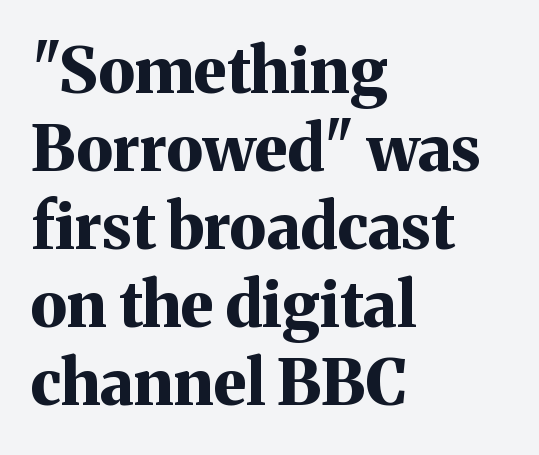
{"serif": "yes", "italic": "no", "bold": "yes", "weight": "bold", "width": "normal", "stroke_contrast": "medium", "x_height": "medium", "monospaced": "no", "underline": "no", "align": "left", "line_spacing_ratio": 1.24, "letter_spacing": "normal", "letter_spacing_em": 0.0, "glyph_px": 63}
